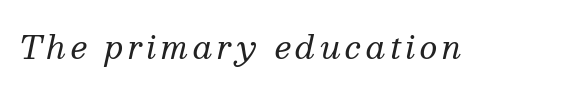
{"serif": "yes", "italic": "yes", "lean": "right", "slant_degrees": 13, "bold": "no", "weight": "regular", "width": "normal", "stroke_contrast": "medium", "x_height": "medium", "monospaced": "no", "underline": "no", "glyph_px": 31}
